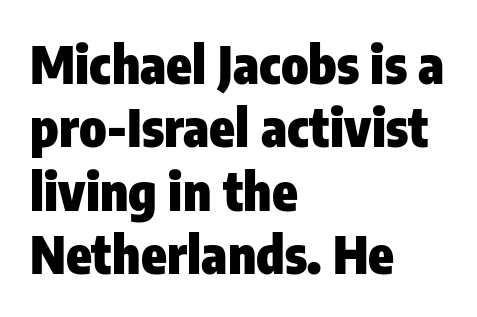
Caption: bold face, heavy strokes. In CSS terms this would be text-align: left. Glance below the letters and you will spot only blank space. Note: no serifs on the glyphs.
